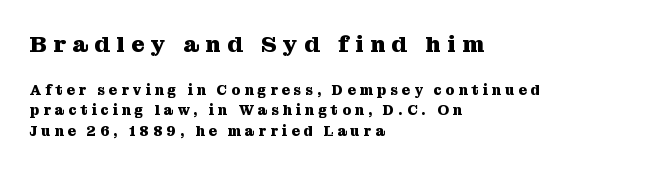
Caption: bold face, heavy strokes. Lines of text with bare space underneath. Look at the glyph heights: the upper group is clearly the bigger setting. Quick note: not italic, upright.
